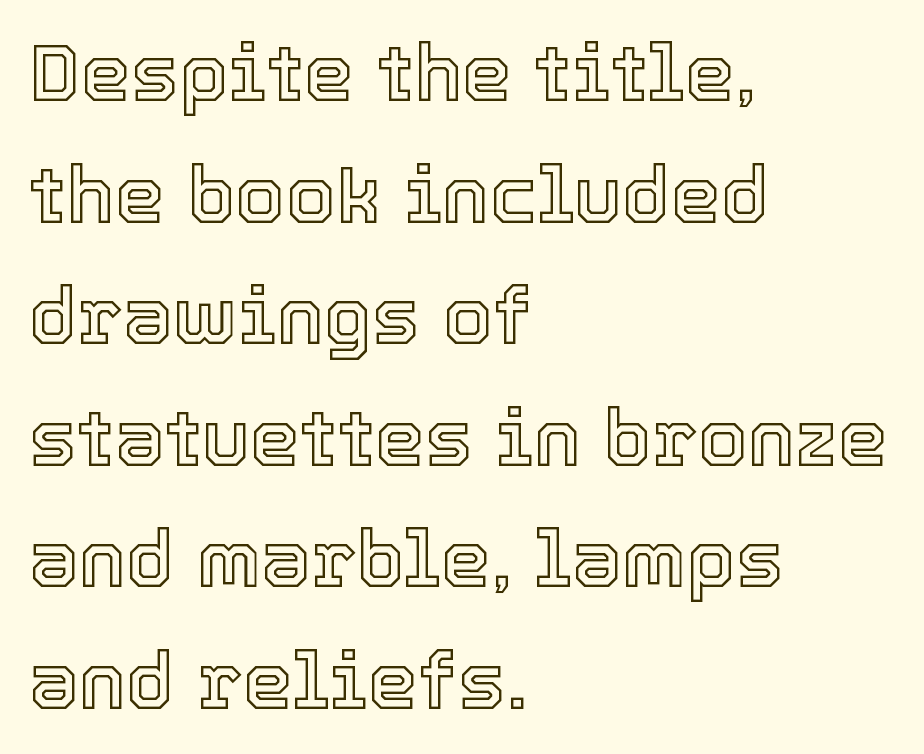
Q: Is the text italic (slanted)? A: No, it is upright.
Q: Is the text underlined? A: No.
Q: How is the paragraph aligned? A: Left-aligned.
Q: Is the spacing between letters normal or unusually wide? A: Normal.
Q: Is the spacing between lines tight, normal or loose? A: Normal.
Q: Width (condensed, normal, or wide)? A: Normal.
Q: x-height? A: Medium.
Q: Monospaced? A: No.
